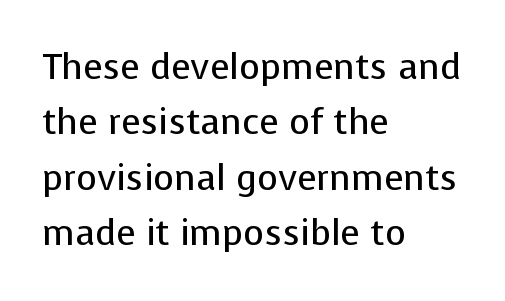
{"serif": "no", "italic": "no", "bold": "no", "weight": "regular", "width": "normal", "stroke_contrast": "low", "x_height": "medium", "monospaced": "no", "underline": "no", "align": "left", "line_spacing": "normal", "line_spacing_ratio": 1.54, "letter_spacing": "normal", "letter_spacing_em": 0.0, "glyph_px": 36}
